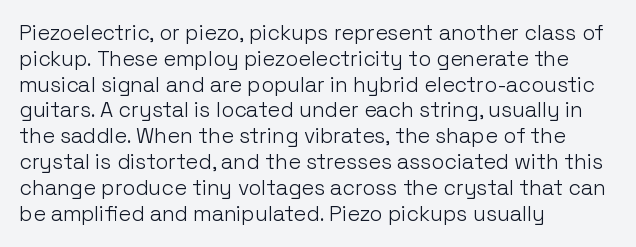
Visually the block forms a straight wall on the left and a jagged coastline on the right. This sample uses plain, unmodified letter spacing. The face looks like a standard text weight, possibly lighter. Check under the words: just untouched page. Does the lettering tilt? It doesn't — this is upright.
